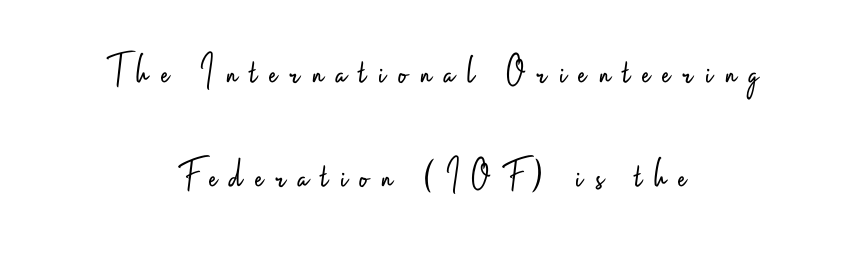
Q: Is the text bold? A: No.
Q: Is the text italic (slanted)? A: Yes.
Q: Is the typeface a serif or a sans-serif typeface? A: Sans-serif.
Q: Is the text underlined? A: No.
Q: How is the paragraph aligned? A: Centered.
Q: Is the spacing between letters normal or unusually wide? A: Unusually wide.
Q: Is the spacing between lines tight, normal or loose? A: Loose.
Q: Width (condensed, normal, or wide)? A: Condensed.
Q: Stroke contrast? A: Low.
Q: x-height? A: Small.
Q: Monospaced? A: No.
